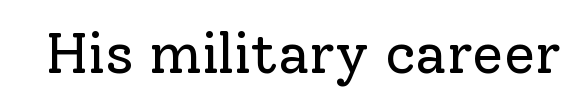
The image shows 57 px regular-weight serif type, upright; set normal letter spacing, not underlined; low stroke contrast and a medium x-height.
